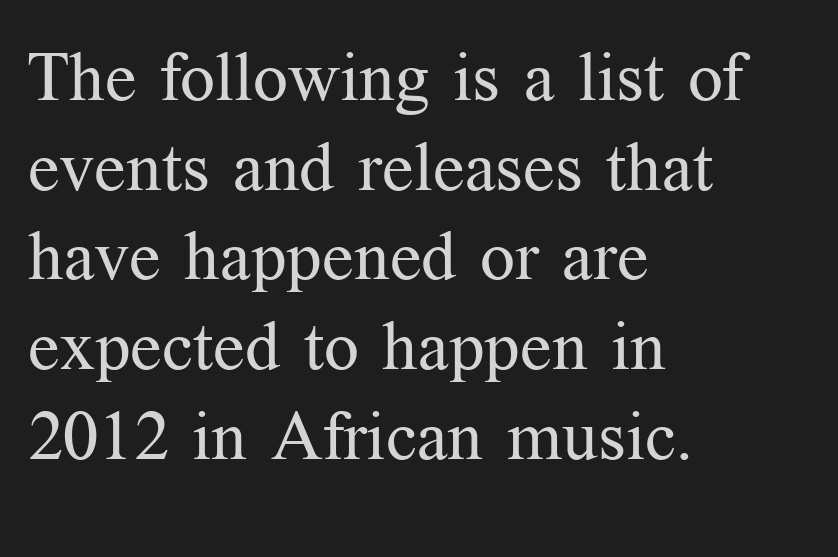
Proportional: the letters do not fall into vertical columns. Regular leading. If you drew a line through each stem, it would be perfectly vertical. Tracking value appears to be zero — textbook default spacing.
